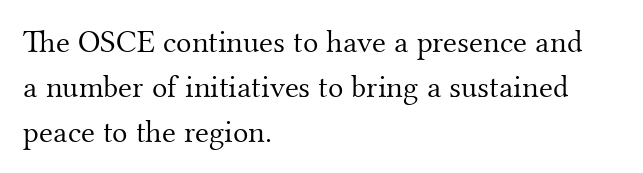
The image shows 32 px light serif type, upright; set left-aligned, normal line spacing (1.4x), normal letter spacing, not underlined; medium stroke contrast and a small x-height.
